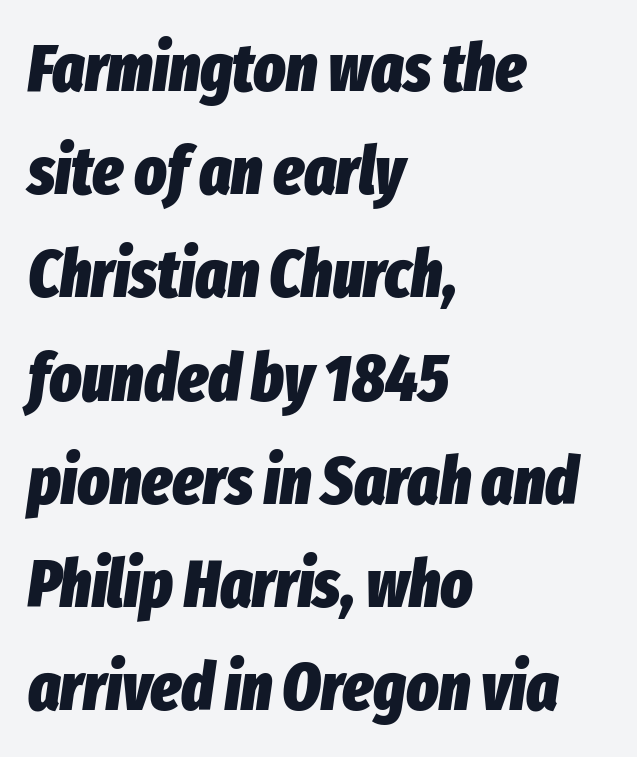
Q: Is the text bold? A: Yes.
Q: Is the text italic (slanted)? A: Yes, it leans right by about 8 degrees.
Q: Is the text underlined? A: No.
Q: How is the paragraph aligned? A: Left-aligned.
Q: Is the spacing between letters normal or unusually wide? A: Normal.
Q: Is the spacing between lines tight, normal or loose? A: Normal.
Q: Width (condensed, normal, or wide)? A: Condensed.
Q: Stroke contrast? A: Low.
Q: x-height? A: Medium.
Q: Monospaced? A: No.
